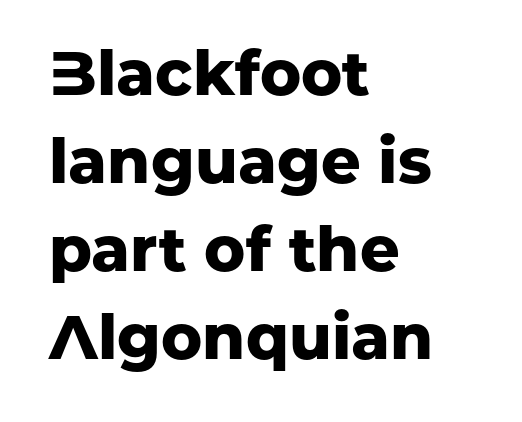
{"serif": "no", "italic": "no", "bold": "yes", "weight": "heavy", "width": "normal", "stroke_contrast": "low", "x_height": "medium", "monospaced": "no", "underline": "no", "align": "left", "line_spacing": "normal", "line_spacing_ratio": 1.42, "letter_spacing": "normal", "letter_spacing_em": 0.0, "glyph_px": 62}
